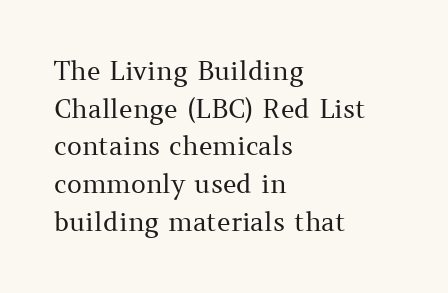
{"italic": "no", "bold": "no", "underline": "no", "align": "left", "line_spacing": "normal", "line_spacing_ratio": 1.45, "letter_spacing": "normal", "letter_spacing_em": 0.0, "glyph_px": 26}
